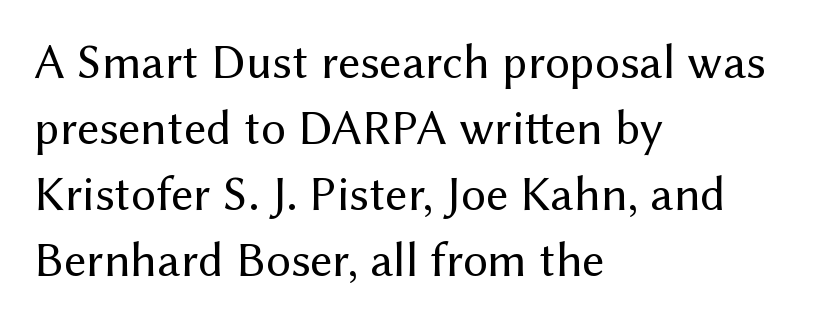
{"serif": "no", "italic": "no", "bold": "no", "weight": "regular", "width": "normal", "stroke_contrast": "medium", "x_height": "medium", "monospaced": "no", "underline": "no", "align": "left", "line_spacing": "normal", "line_spacing_ratio": 1.35, "letter_spacing": "normal", "letter_spacing_em": 0.0, "glyph_px": 49}
